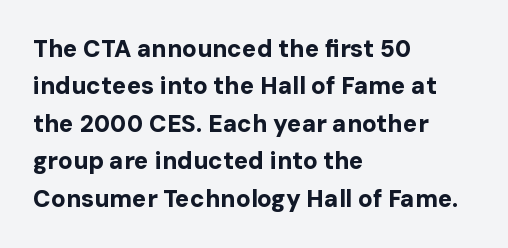
Q: Is the text bold? A: Yes.
Q: Is the text italic (slanted)? A: No, it is upright.
Q: Is the text underlined? A: No.
Q: How is the paragraph aligned? A: Left-aligned.
Q: Is the spacing between letters normal or unusually wide? A: Normal.
Q: Is the spacing between lines tight, normal or loose? A: Normal.
